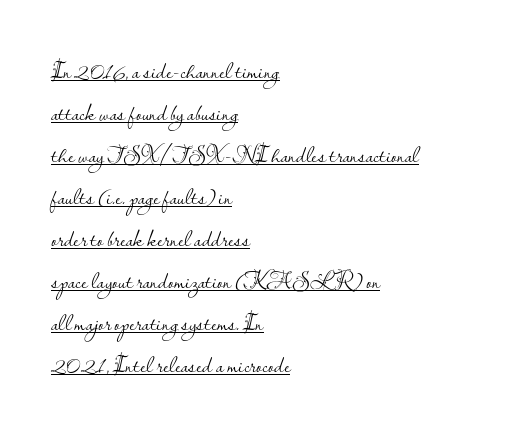
Q: Is the text bold? A: No.
Q: Is the text italic (slanted)? A: Yes.
Q: Is the text underlined? A: Yes.
Q: How is the paragraph aligned? A: Left-aligned.
Q: Is the spacing between letters normal or unusually wide? A: Normal.
